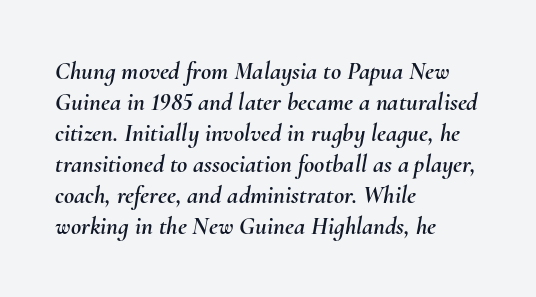
The image shows 25 px text type, italic (leaning right); set left-aligned, line spacing 1.24x, normal letter spacing, not underlined.
